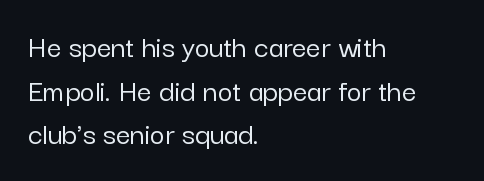
{"serif": "no", "italic": "no", "width": "normal", "stroke_contrast": "low", "x_height": "medium", "monospaced": "no", "underline": "no", "align": "left", "line_spacing": "normal", "line_spacing_ratio": 1.36, "letter_spacing": "normal", "letter_spacing_em": 0.0, "glyph_px": 32}
